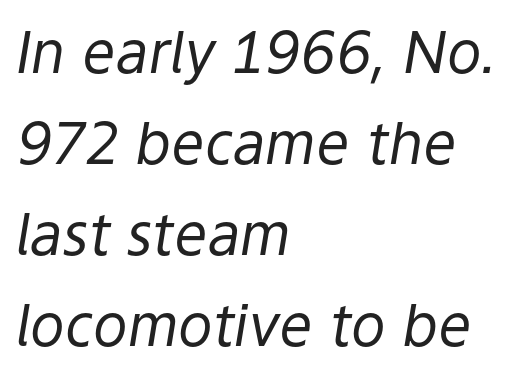
Q: Is the text bold? A: No.
Q: Is the text italic (slanted)? A: Yes, it leans right by about 9 degrees.
Q: Is the text underlined? A: No.
Q: How is the paragraph aligned? A: Left-aligned.
Q: Is the spacing between letters normal or unusually wide? A: Normal.
Q: Is the spacing between lines tight, normal or loose? A: Normal.
Q: Width (condensed, normal, or wide)? A: Normal.
Q: Stroke contrast? A: Low.
Q: x-height? A: Medium.
Q: Monospaced? A: No.
